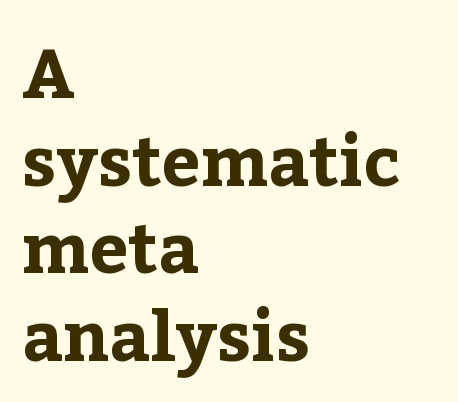
Q: Is the text bold? A: Yes.
Q: Is the text italic (slanted)? A: No, it is upright.
Q: Is the typeface a serif or a sans-serif typeface? A: Serif.
Q: Is the text underlined? A: No.
Q: How is the paragraph aligned? A: Left-aligned.
Q: Is the spacing between letters normal or unusually wide? A: Normal.
Q: Is the spacing between lines tight, normal or loose? A: Normal.
Q: Width (condensed, normal, or wide)? A: Normal.
Q: Stroke contrast? A: Low.
Q: x-height? A: Medium.
Q: Monospaced? A: No.
